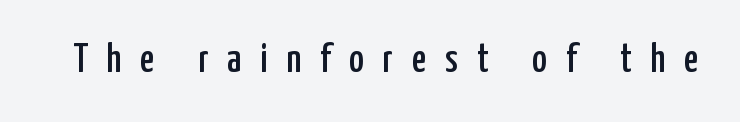
Q: Is the text italic (slanted)? A: No, it is upright.
Q: Is the typeface a serif or a sans-serif typeface? A: Sans-serif.
Q: Is the text underlined? A: No.
Q: Is the spacing between letters normal or unusually wide? A: Unusually wide.
Q: Width (condensed, normal, or wide)? A: Condensed.
Q: Stroke contrast? A: Low.
Q: x-height? A: Medium.
Q: Monospaced? A: No.
